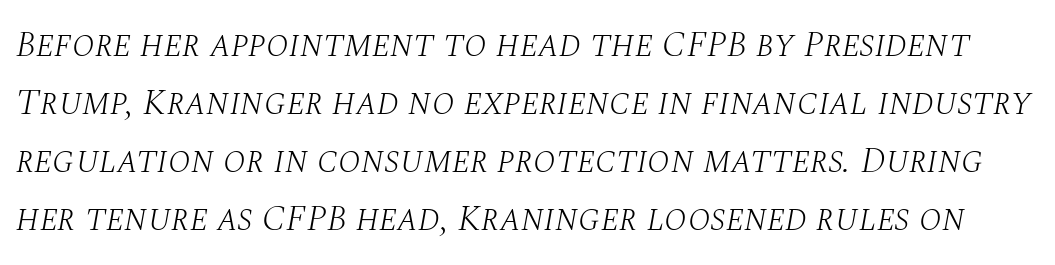
{"serif": "yes", "italic": "yes", "lean": "right", "slant_degrees": 10, "bold": "no", "weight": "light", "width": "normal", "stroke_contrast": "medium", "x_height": "large", "monospaced": "no", "underline": "no", "line_spacing": "normal", "line_spacing_ratio": 1.57, "letter_spacing": "normal", "letter_spacing_em": 0.0, "glyph_px": 37}
